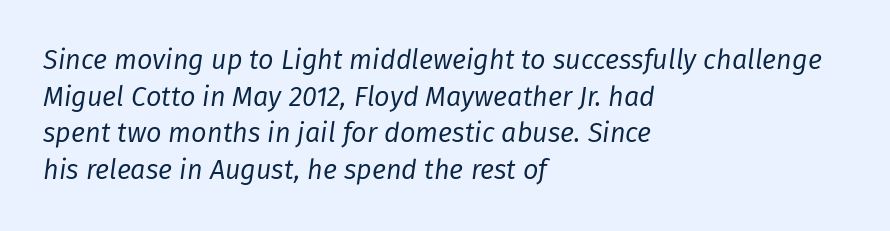
Stems and bowls with no extra thickness — not bold. Quick note: italic. Check under the words: just untouched page. Compared with a centered layout, this one pins lines to the left instead. How are the letters spaced? Ordinarily, with no added tracking. Quick note: interline space is typical.
